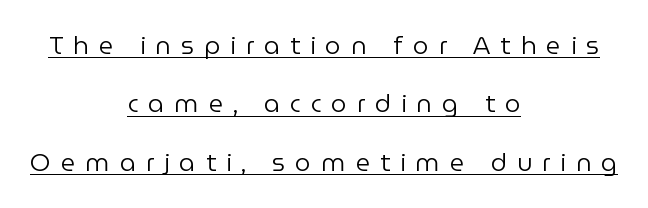
Q: Is the text bold? A: No.
Q: Is the text italic (slanted)? A: No, it is upright.
Q: Is the text underlined? A: Yes.
Q: How is the paragraph aligned? A: Centered.
Q: Is the spacing between letters normal or unusually wide? A: Unusually wide.
Q: Is the spacing between lines tight, normal or loose? A: Loose.
